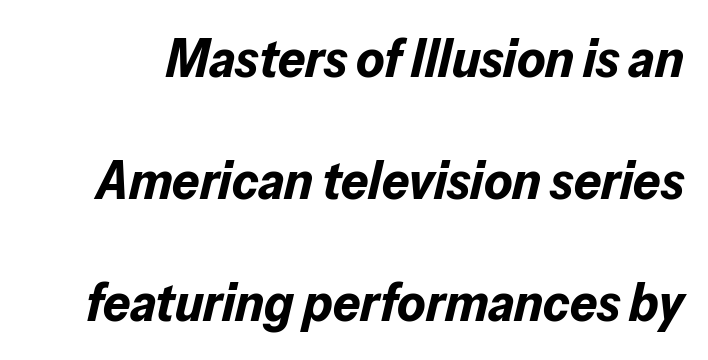
A typesetter would call this proportional, since set widths differ per character. In terms of leading, this rendering errs on the spacious side. Default kerning and tracking; the words read as compact shapes. The face used here has a pronounced slope to its letters. The baseline area is clear. Notice how thick the strokes are: this is what a full bold looks like.
